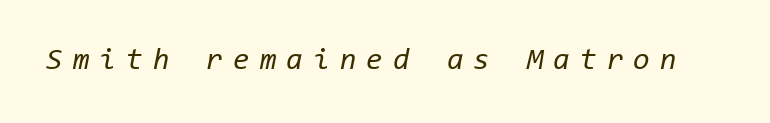
The passage shown is typed in a monospace face where columns stay perfectly aligned. Check the space under the baseline: it is left empty. Each word looks stretched out because of the extra space between its letters. Letters have the restrained weight of plain body copy at most.
